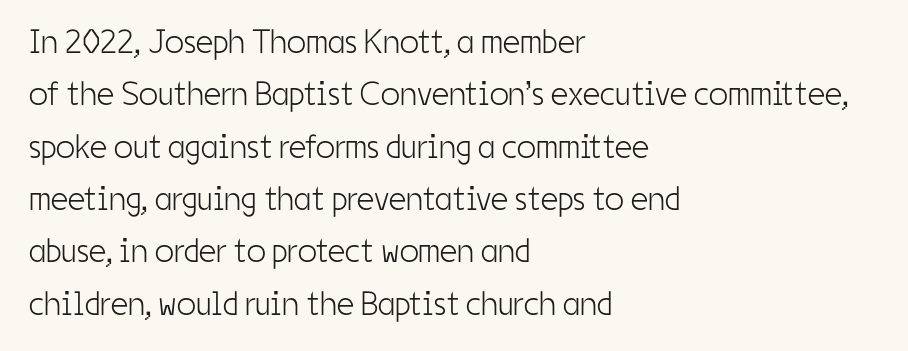
{"serif": "no", "italic": "no", "bold": "no", "weight": "light", "width": "condensed", "stroke_contrast": "low", "x_height": "medium", "monospaced": "no", "underline": "no", "align": "left", "line_spacing": "normal", "line_spacing_ratio": 1.54, "letter_spacing": "normal", "letter_spacing_em": 0.0, "glyph_px": 34}
